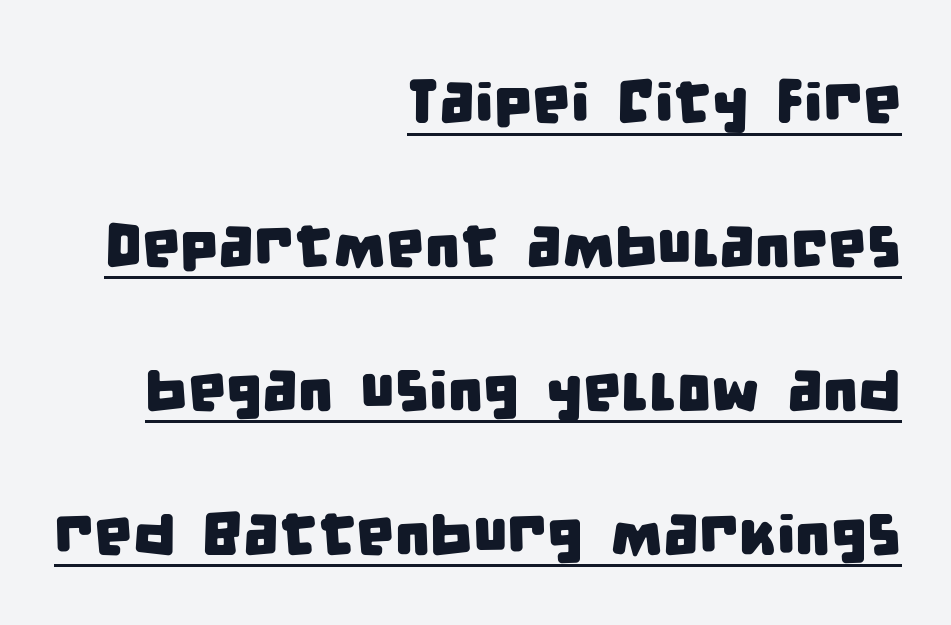
The image shows 61 px condensed sans-serif type; set right-aligned, loose line spacing (2.36x), normal letter spacing, underlined; low stroke contrast and a large x-height.
